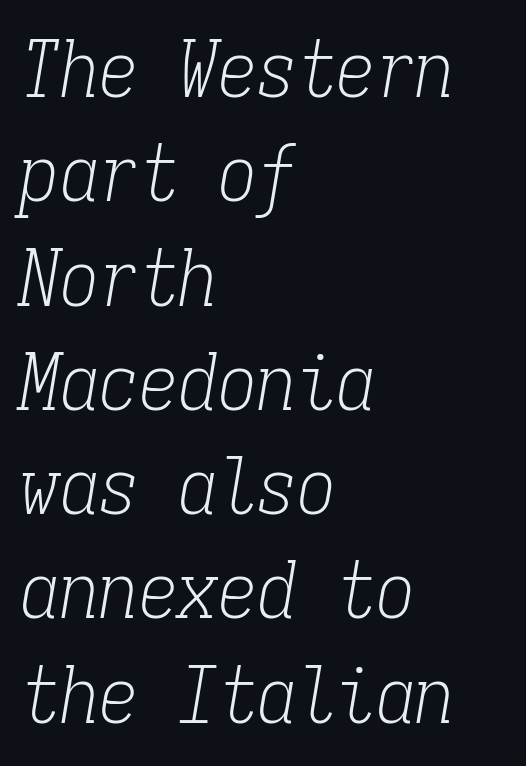
The leading is moderate, giving the passage an even texture. The strip under each line holds only bare page. A typesetter would call this monospace, since all characters share one set width. This is not heavy type; no bold has been used. Horizontal alignment here is leftward, the default for most running prose. A typesetter would label this face a serif.
